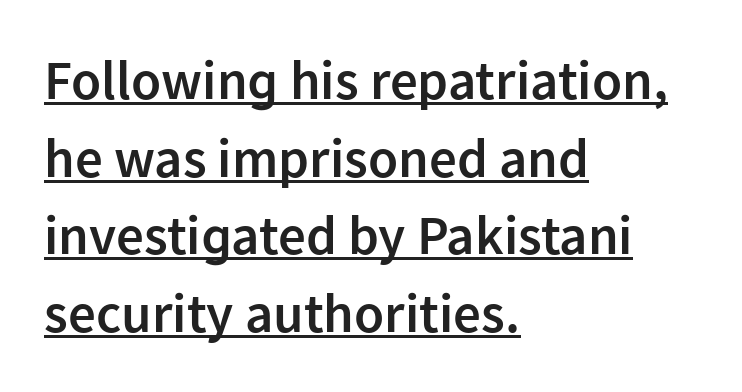
{"serif": "no", "italic": "no", "bold": "semi", "weight": "semibold", "width": "normal", "stroke_contrast": "low", "x_height": "medium", "monospaced": "no", "underline": "yes", "align": "left", "line_spacing": "normal", "line_spacing_ratio": 1.41, "letter_spacing": "normal", "letter_spacing_em": 0.0, "glyph_px": 55}
